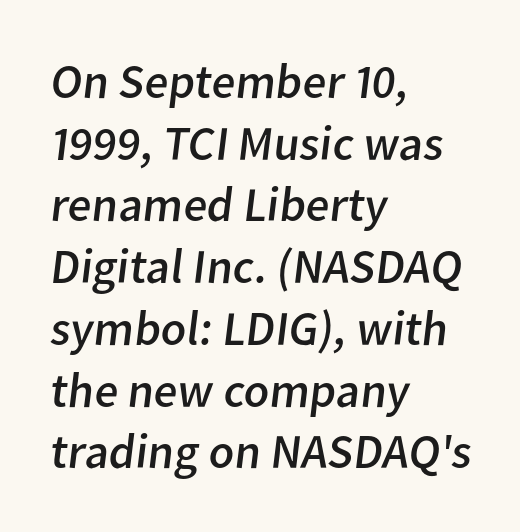
{"serif": "no", "bold": "no", "weight": "regular", "width": "normal", "stroke_contrast": "low", "x_height": "medium", "monospaced": "no", "underline": "no", "align": "left", "line_spacing": "normal", "line_spacing_ratio": 1.26, "letter_spacing": "normal", "letter_spacing_em": 0.0, "glyph_px": 49}
